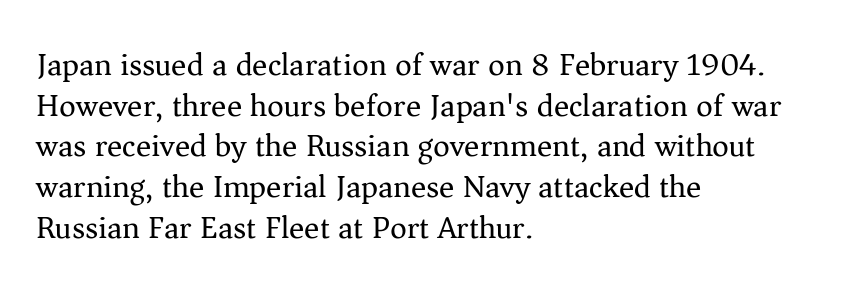
{"serif": "yes", "italic": "no", "bold": "no", "weight": "regular", "width": "normal", "stroke_contrast": "medium", "x_height": "medium", "monospaced": "no", "underline": "no", "align": "left", "line_spacing": "normal", "line_spacing_ratio": 1.27, "letter_spacing": "normal", "letter_spacing_em": 0.0, "glyph_px": 32}
